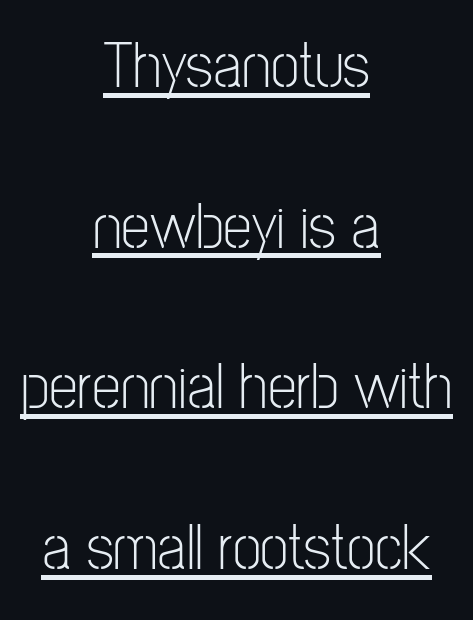
{"serif": "no", "italic": "no", "bold": "no", "weight": "light", "width": "condensed", "stroke_contrast": "low", "x_height": "medium", "monospaced": "no", "underline": "yes", "align": "center", "line_spacing": "loose", "line_spacing_ratio": 2.47, "letter_spacing": "normal", "letter_spacing_em": 0.0, "glyph_px": 65}
